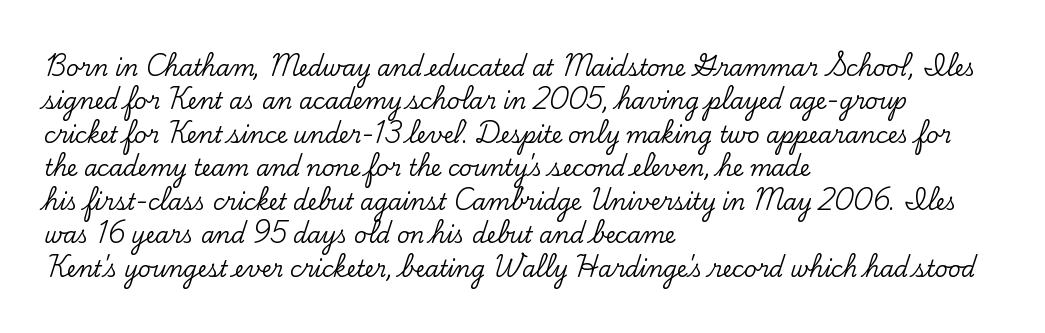
Regarding leading, the lines here are spaced in the standard way. Caption: multi-line text, flush left, ragged right. Nothing unusual about the tracking: characters are spaced as the font intends.
